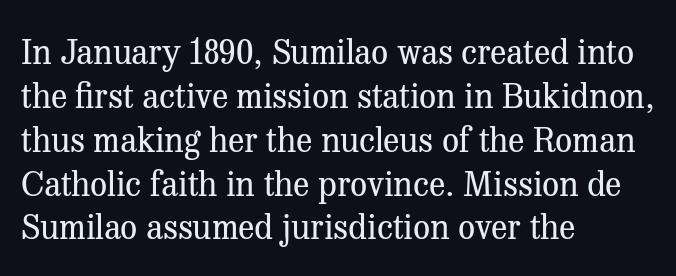
The face looks like a standard text weight, possibly lighter. Proportional: the letters do not fall into vertical columns. A typesetter would call this zero additional tracking. The block of text has a typical density, with ordinary space between rows. The typography opts for an upright posture over an oblique one.
